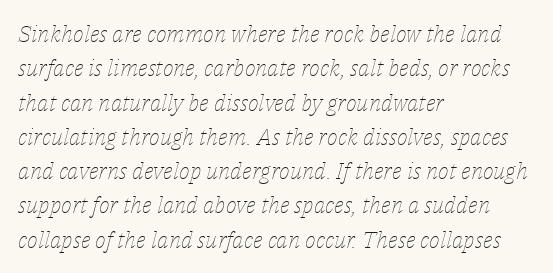
Does the leading feel generous? No, just average. Leftover space on each line is placed entirely after the last word. Words appear dense and cohesive because spacing is normal. The letters are slanted; this is an italic face. The strokes carry an ordinary text weight at most. Descender tails drop into unmarked territory.
